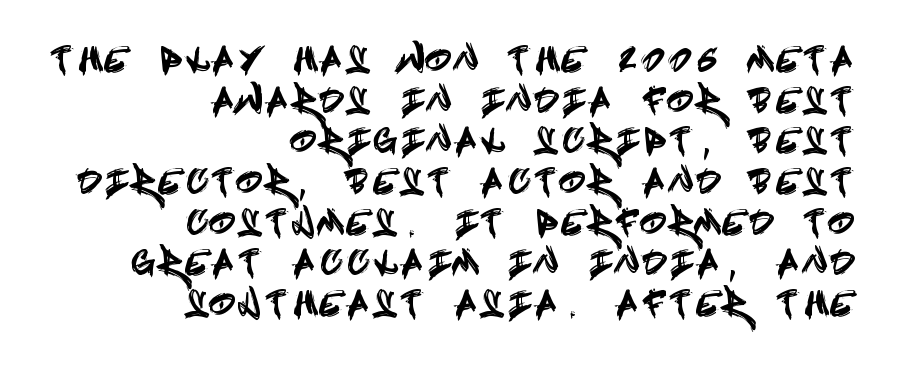
Tracking here is generous; glyphs stand well apart from one another. Which margin do the lines hug? The right one — the left edge is uneven. The typeface chosen for these lines omits serifs. Each row of text sits above clean, open space. Interline gaps are of average width in this sample.
